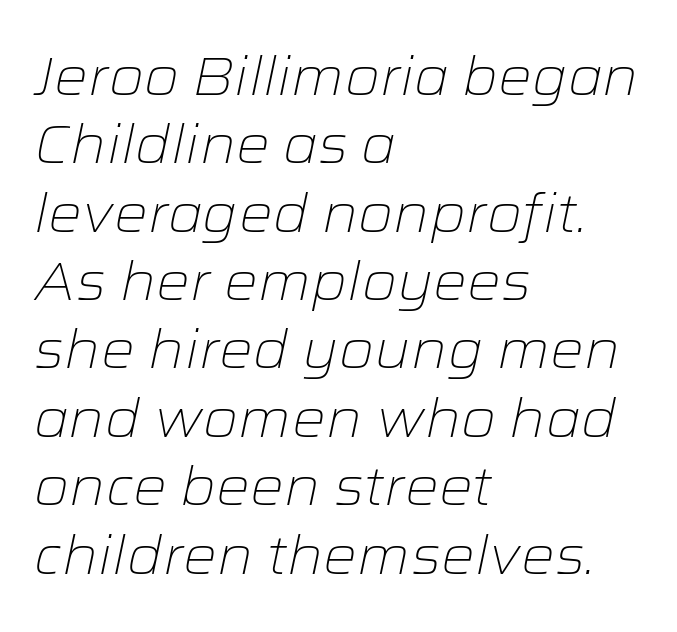
Q: Is the text bold? A: No.
Q: Is the text italic (slanted)? A: Yes, it leans right by about 12 degrees.
Q: Is the text underlined? A: No.
Q: How is the paragraph aligned? A: Left-aligned.
Q: Is the spacing between letters normal or unusually wide? A: Normal.
Q: Is the spacing between lines tight, normal or loose? A: Normal.
Q: Width (condensed, normal, or wide)? A: Wide.
Q: Stroke contrast? A: Low.
Q: x-height? A: Medium.
Q: Monospaced? A: No.
